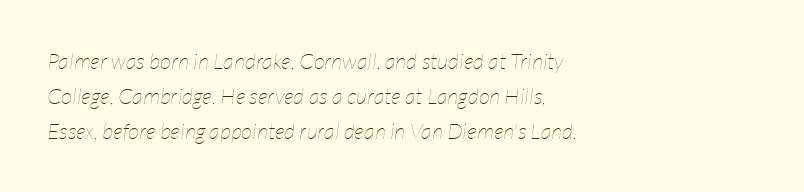
{"italic": "yes", "lean": "right", "slant_degrees": 7, "bold": "no", "underline": "no", "align": "left", "line_spacing": "normal", "line_spacing_ratio": 1.6, "letter_spacing": "normal", "letter_spacing_em": 0.0, "glyph_px": 22}
